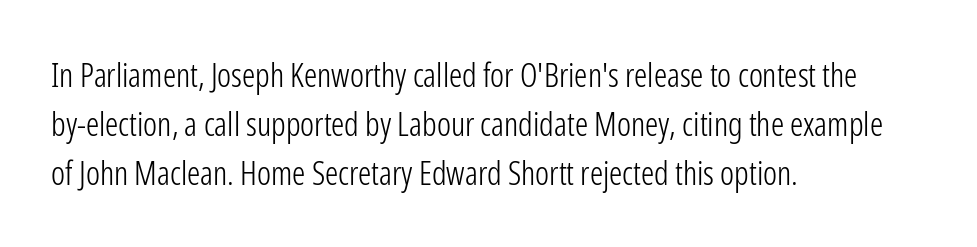
The image shows 33 px light, condensed sans-serif type, upright; set left-aligned, normal line spacing (1.49x), normal letter spacing, not underlined; low stroke contrast and a medium x-height.
